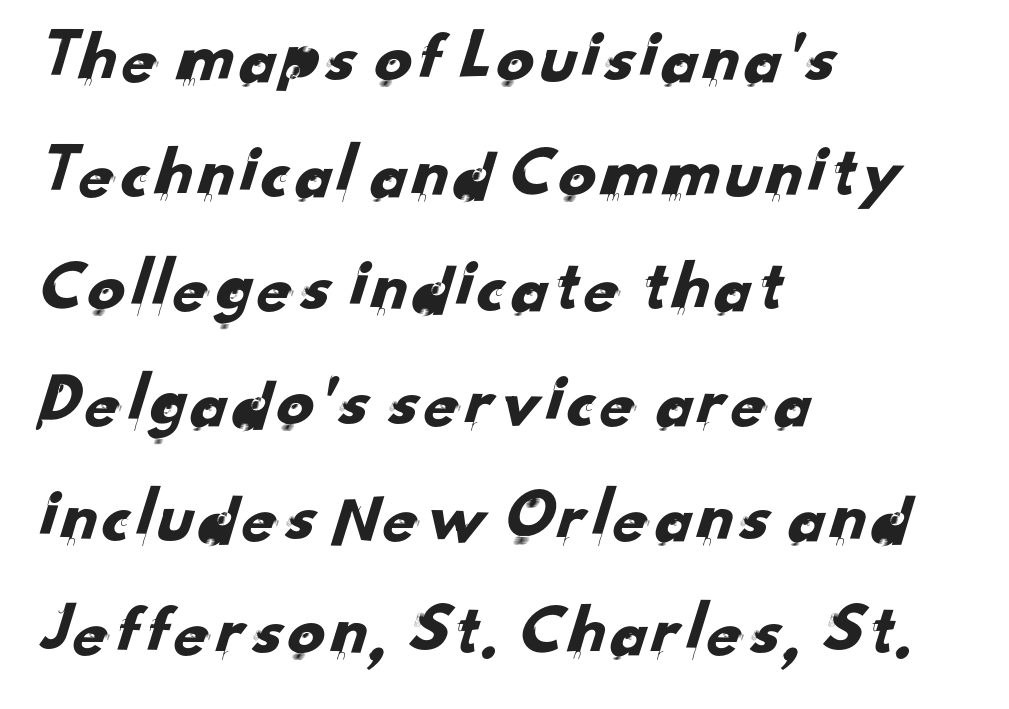
Q: Is the typeface a serif or a sans-serif typeface? A: Sans-serif.
Q: Is the text underlined? A: No.
Q: How is the paragraph aligned? A: Left-aligned.
Q: Is the spacing between letters normal or unusually wide? A: Normal.
Q: Is the spacing between lines tight, normal or loose? A: Normal.
Q: Width (condensed, normal, or wide)? A: Normal.
Q: Stroke contrast? A: Low.
Q: x-height? A: Small.
Q: Monospaced? A: No.
